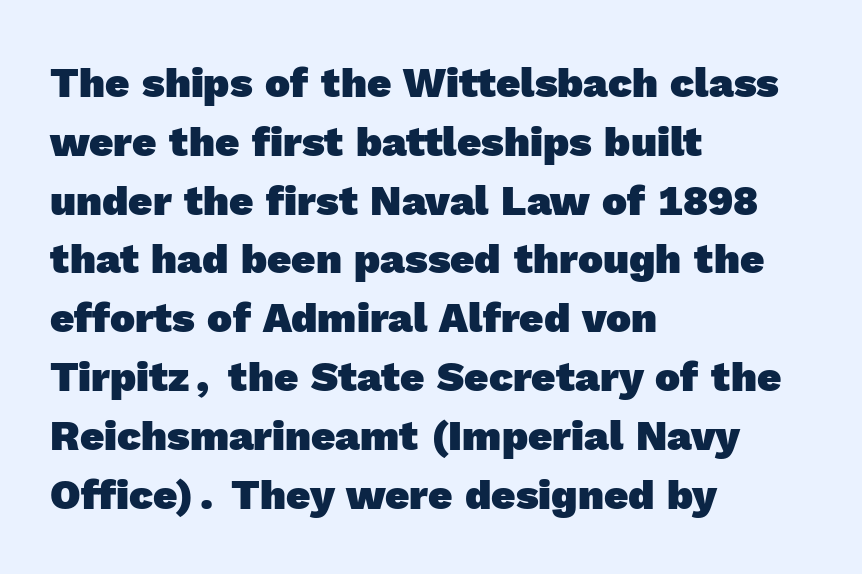
The tracking reads as untouched default to a designer's eye. The words here are not underlined. No feet cap the strokes, marking this as sans-serif type. Line spacing here is normal. Is the block centered? No — it sits flush against the left margin. On the weight axis this lands at bold, roughly 700.
